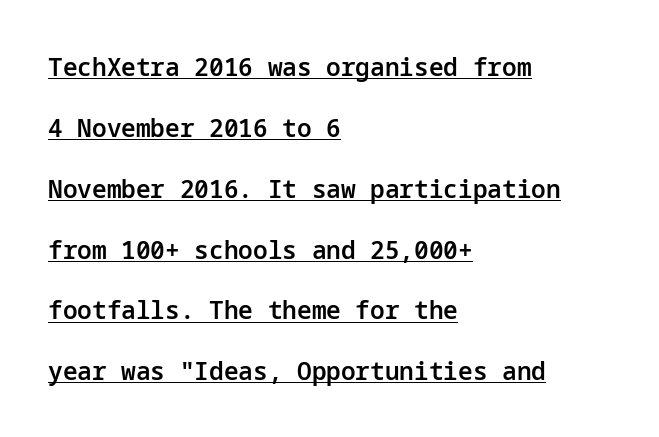
{"italic": "no", "bold": "semi", "underline": "yes", "align": "left", "line_spacing": "loose", "line_spacing_ratio": 2.34, "letter_spacing": "normal", "letter_spacing_em": 0.0, "glyph_px": 26}
